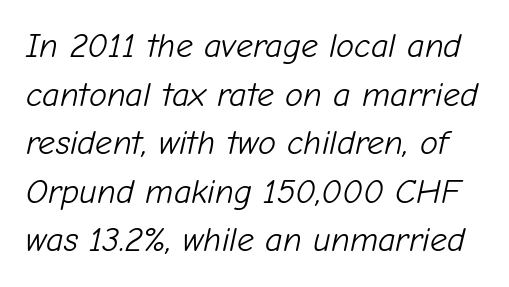
{"italic": "yes", "lean": "right", "slant_degrees": 12, "bold": "no", "weight": "light", "width": "normal", "stroke_contrast": "low", "x_height": "medium", "monospaced": "no", "underline": "no", "line_spacing": "normal", "line_spacing_ratio": 1.43, "letter_spacing": "normal", "letter_spacing_em": 0.0, "glyph_px": 34}
